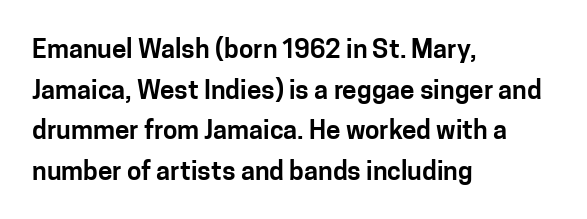
{"italic": "no", "underline": "no", "align": "left", "line_spacing": "normal", "line_spacing_ratio": 1.56, "letter_spacing": "normal", "letter_spacing_em": 0.0, "glyph_px": 26}
